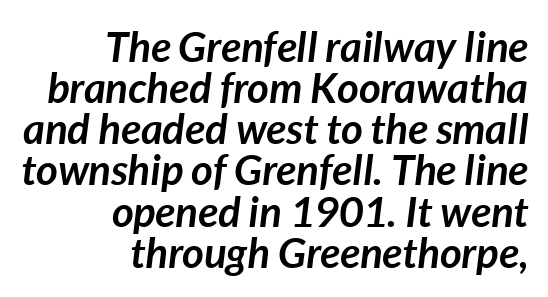
The image shows 42 px semibold type, italic (leaning right); set right-aligned, tight line spacing (0.98x), normal letter spacing, not underlined; low stroke contrast and a medium x-height.
